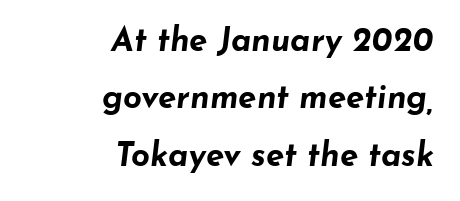
The image shows 33 px bold, wide type, italic (leaning right); set right-aligned, line spacing 1.74x, normal letter spacing, not underlined; low stroke contrast and a small x-height.
